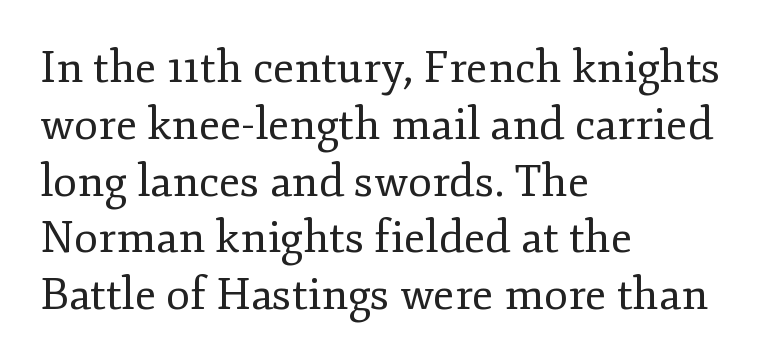
Q: Is the text bold? A: No.
Q: Is the text italic (slanted)? A: No, it is upright.
Q: Is the typeface a serif or a sans-serif typeface? A: Serif.
Q: Is the text underlined? A: No.
Q: How is the paragraph aligned? A: Left-aligned.
Q: Is the spacing between letters normal or unusually wide? A: Normal.
Q: Is the spacing between lines tight, normal or loose? A: Normal.
Q: Width (condensed, normal, or wide)? A: Normal.
Q: Stroke contrast? A: Low.
Q: x-height? A: Small.
Q: Monospaced? A: No.
